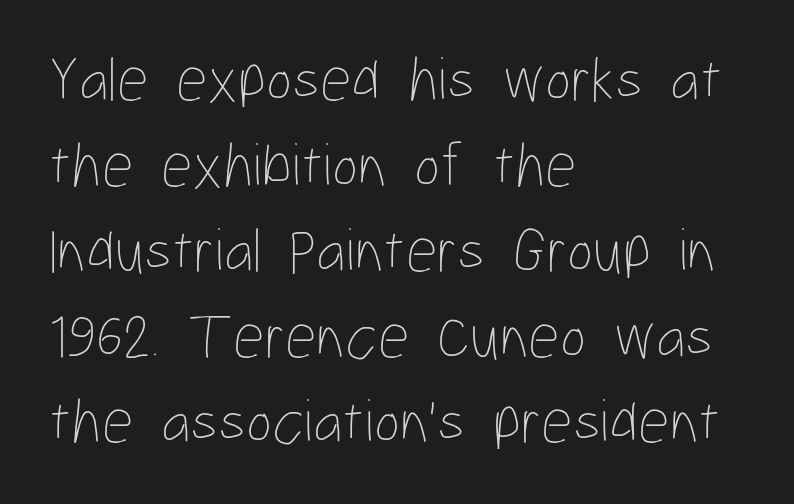
Caption: standard tracking, unaltered. The line-height multiplier appears to be the usual default. Posture: vertical. Character widths vary here, with narrow letters taking less room than wide ones. The lines in this sample share a left origin and differ only in where they stop. The letters look calm and open, with moderate or lighter stems.
